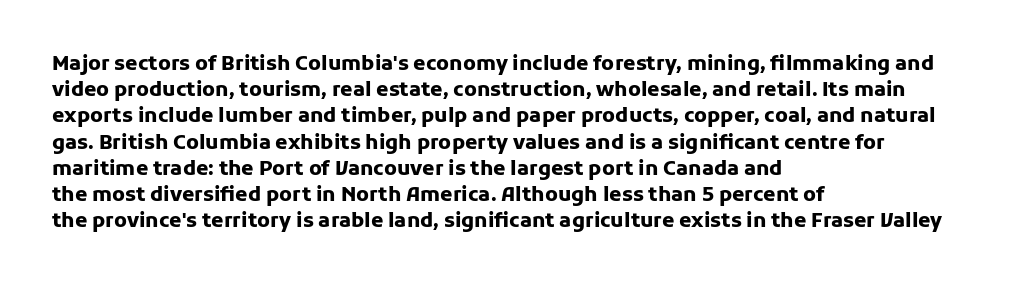
The image shows 20 px bold type, upright; set left-aligned, normal line spacing (1.31x), normal letter spacing, not underlined.
